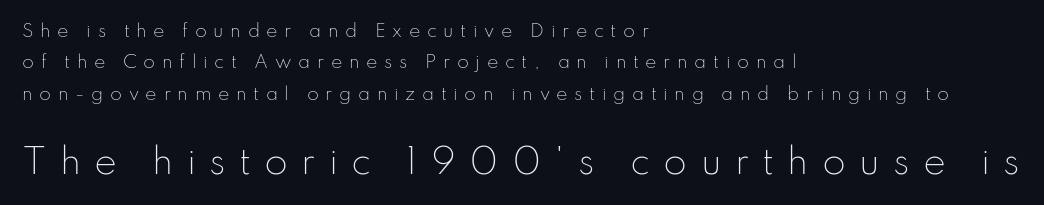
Q: Is the text bold? A: No.
Q: Is the text italic (slanted)? A: No, it is upright.
Q: Is the typeface a serif or a sans-serif typeface? A: Sans-serif.
Q: Is the text underlined? A: No.
Q: How is the paragraph aligned? A: Left-aligned.
Q: Is the spacing between letters normal or unusually wide? A: Unusually wide.
Q: Which block of text is set in a larger size, the first (top) or the second (bottom)? A: The second (bottom) one.
Q: Width (condensed, normal, or wide)? A: Normal.
Q: Stroke contrast? A: Low.
Q: x-height? A: Small.
Q: Monospaced? A: No.
